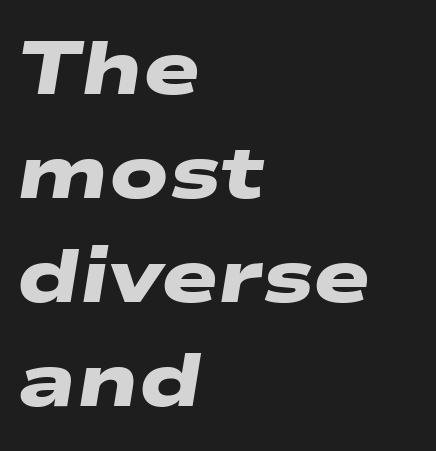
Q: Is the text bold? A: Yes.
Q: Is the typeface a serif or a sans-serif typeface? A: Sans-serif.
Q: Is the text underlined? A: No.
Q: How is the paragraph aligned? A: Left-aligned.
Q: Is the spacing between letters normal or unusually wide? A: Normal.
Q: Is the spacing between lines tight, normal or loose? A: Normal.
Q: Width (condensed, normal, or wide)? A: Wide.
Q: Stroke contrast? A: Low.
Q: x-height? A: Medium.
Q: Monospaced? A: No.
